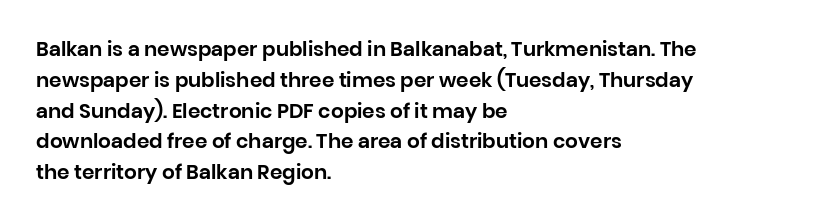
The image shows 20 px text type, upright; set left-aligned, normal line spacing (1.54x), normal letter spacing, not underlined.
